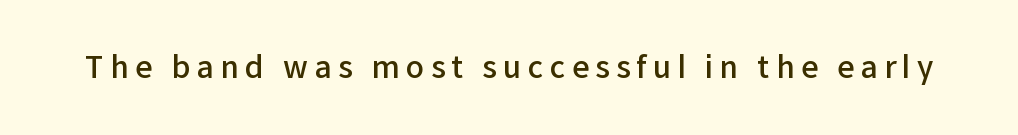
Q: Is the text bold? A: Semi-bold.
Q: Is the text italic (slanted)? A: No, it is upright.
Q: Is the typeface a serif or a sans-serif typeface? A: Sans-serif.
Q: Is the text underlined? A: No.
Q: Is the spacing between letters normal or unusually wide? A: Unusually wide.
Q: Width (condensed, normal, or wide)? A: Normal.
Q: Stroke contrast? A: Low.
Q: x-height? A: Medium.
Q: Monospaced? A: No.
